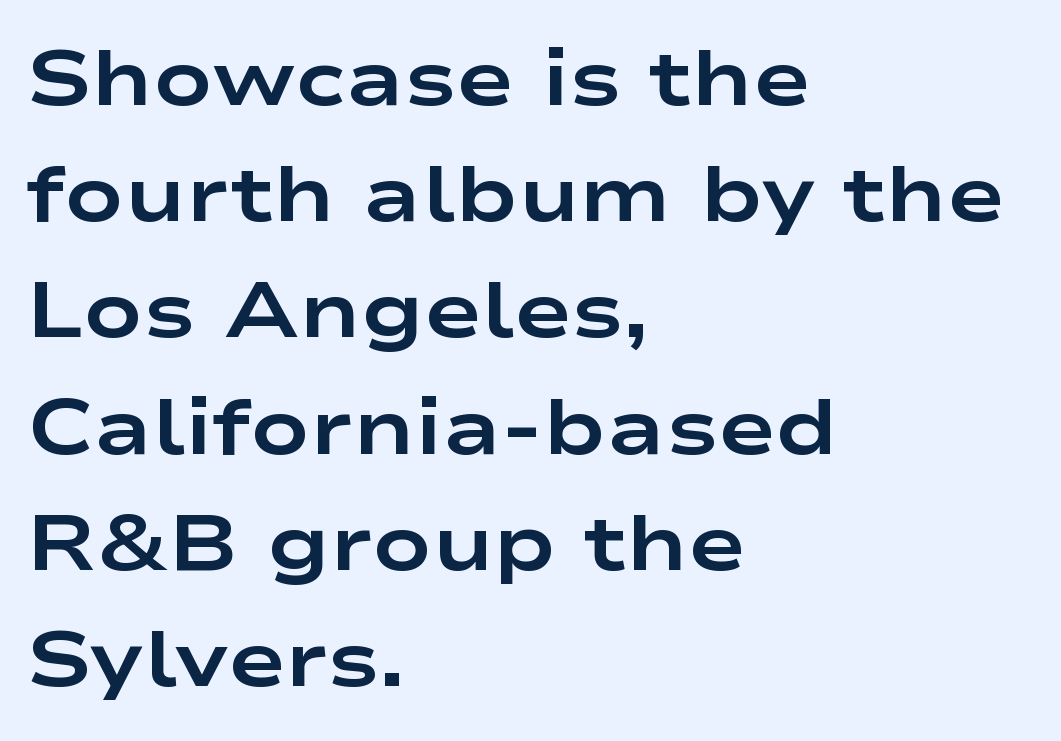
Q: Is the text bold? A: Yes.
Q: Is the text italic (slanted)? A: No, it is upright.
Q: Is the typeface a serif or a sans-serif typeface? A: Sans-serif.
Q: Is the text underlined? A: No.
Q: How is the paragraph aligned? A: Left-aligned.
Q: Is the spacing between letters normal or unusually wide? A: Normal.
Q: Is the spacing between lines tight, normal or loose? A: Normal.
Q: Width (condensed, normal, or wide)? A: Wide.
Q: Stroke contrast? A: Low.
Q: x-height? A: Medium.
Q: Monospaced? A: No.
